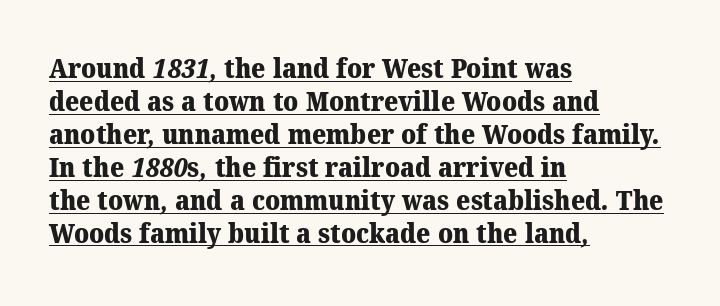
The glyphs have the mass of a bold cut. There is no visible air inserted between adjacent glyphs. Descenders here cross a horizontal rule under the line. Casual observation: everything's shoved over to the left.
